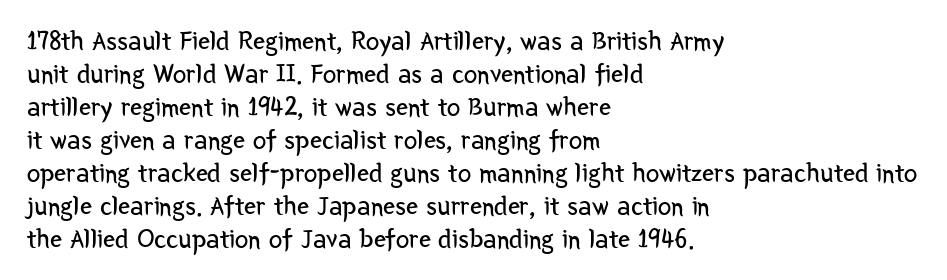
The type sits square on the baseline with zero lean. All the whitespace from short lines collects on the right. Students, note that the glyphs here touch the page at normal intervals. Weight class: somewhere from thin through regular. The foot of each line stays bare and open.
